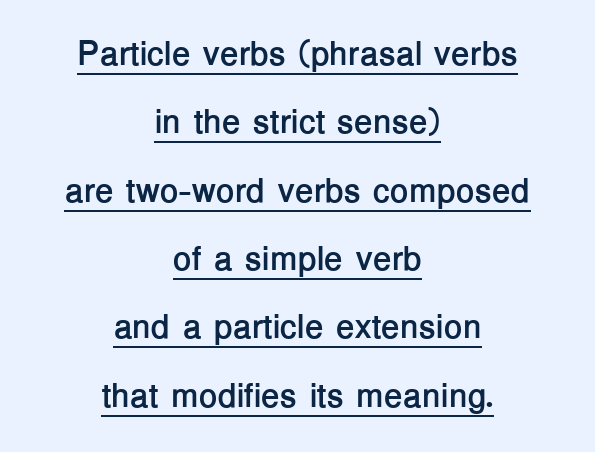
The image shows 34 px semibold sans-serif type, upright; set centered, loose line spacing (2.01x), normal letter spacing, underlined; low stroke contrast and a medium x-height.
